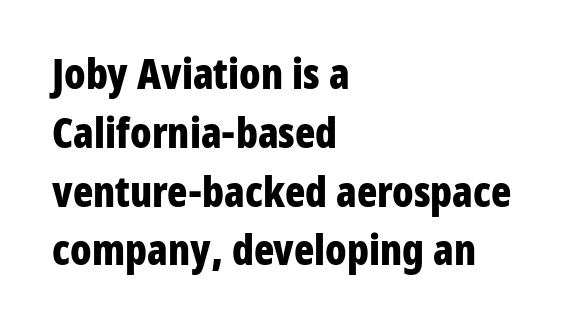
The image shows 42 px bold, condensed sans-serif type, upright; set left-aligned, normal line spacing (1.4x), normal letter spacing, not underlined; low stroke contrast and a medium x-height.
